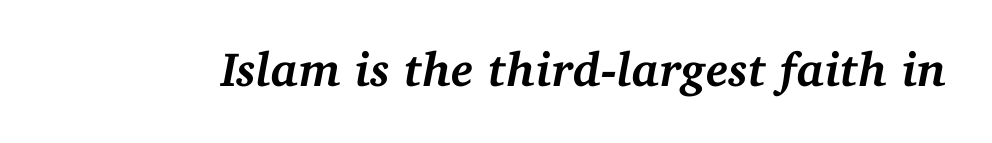
The image shows 48 px semibold serif type, italic (leaning right); set normal letter spacing, not underlined; medium stroke contrast and a medium x-height.
